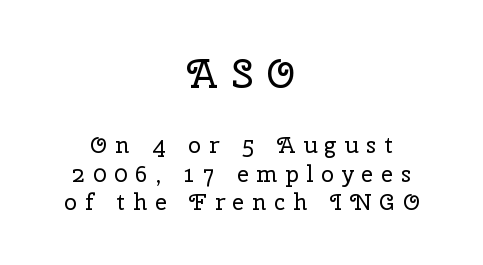
The image shows 40 px regular-weight serif type, upright; set centered, normal line spacing (1.25x), unusually wide letter spacing (+0.35 em), not underlined; the first (top) block is 1.74x larger; low stroke contrast and a medium x-height.
